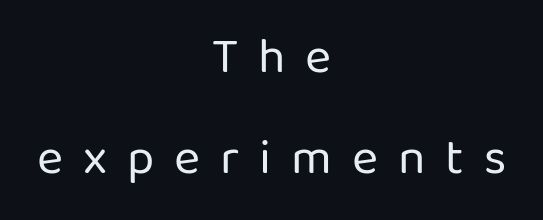
The image shows 50 px regular-weight sans-serif type, upright; set centered, loose line spacing (2.02x), unusually wide letter spacing (+0.4 em), not underlined; low stroke contrast and a medium x-height.
